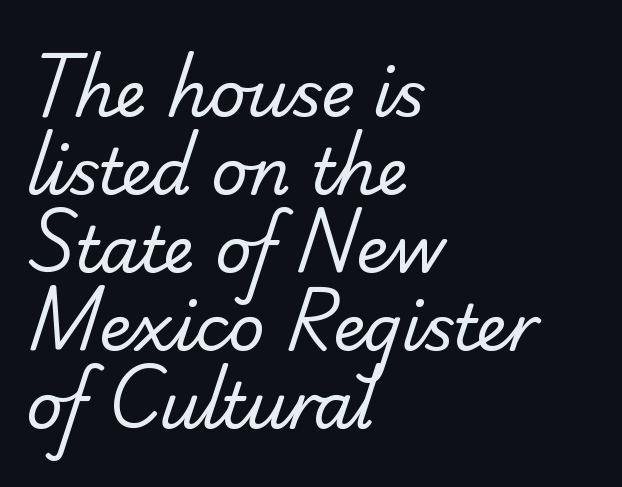
Q: Is the text bold? A: No.
Q: Is the typeface a serif or a sans-serif typeface? A: Sans-serif.
Q: Is the text underlined? A: No.
Q: How is the paragraph aligned? A: Left-aligned.
Q: Is the spacing between letters normal or unusually wide? A: Normal.
Q: Width (condensed, normal, or wide)? A: Normal.
Q: Stroke contrast? A: Low.
Q: x-height? A: Small.
Q: Monospaced? A: No.
